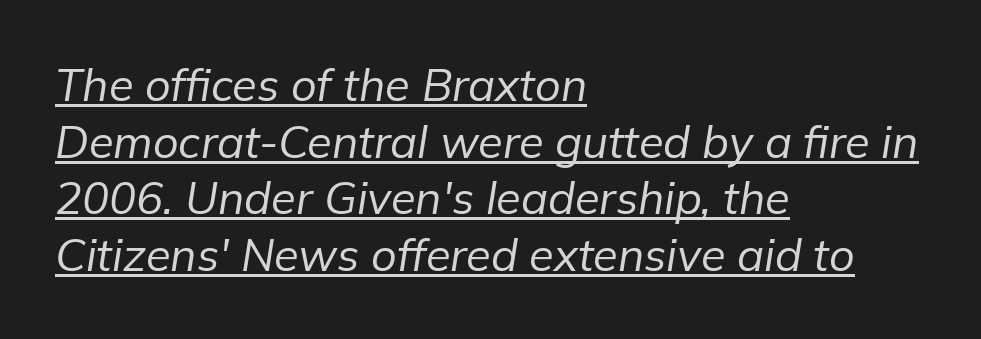
Q: Is the text bold? A: No.
Q: Is the text italic (slanted)? A: Yes, it leans right by about 9 degrees.
Q: Is the text underlined? A: Yes.
Q: How is the paragraph aligned? A: Left-aligned.
Q: Is the spacing between letters normal or unusually wide? A: Normal.
Q: Is the spacing between lines tight, normal or loose? A: Normal.
Q: Width (condensed, normal, or wide)? A: Normal.
Q: Stroke contrast? A: Low.
Q: x-height? A: Medium.
Q: Monospaced? A: No.
